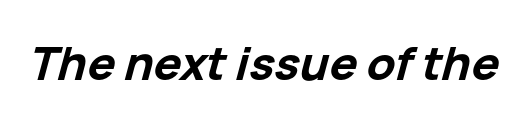
{"italic": "yes", "lean": "right", "slant_degrees": 15, "bold": "yes", "weight": "bold", "width": "normal", "stroke_contrast": "low", "x_height": "medium", "monospaced": "no", "underline": "no", "letter_spacing": "normal", "letter_spacing_em": 0.0, "glyph_px": 46}
